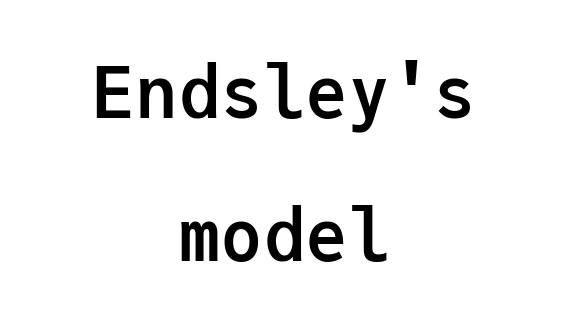
The image shows 71 px semibold sans-serif type, upright, monospaced; set centered, loose line spacing (2.02x), normal letter spacing, not underlined; low stroke contrast and a medium x-height.
